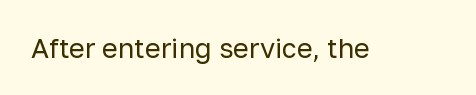
Has an underline been added? It has not. The type is set solid horizontally, with unmodified tracking. The characters are drawn with everyday or finer stroke widths. Every character sits straight up, as roman type does.
